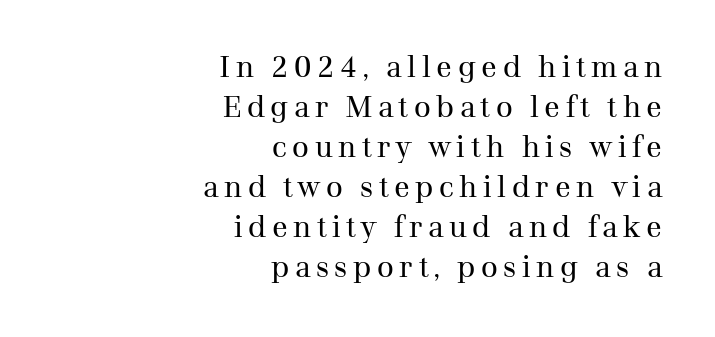
{"serif": "yes", "italic": "no", "bold": "no", "weight": "regular", "width": "normal", "stroke_contrast": "medium", "x_height": "medium", "monospaced": "no", "underline": "no", "align": "right", "line_spacing": "normal", "line_spacing_ratio": 1.38, "glyph_px": 29}
